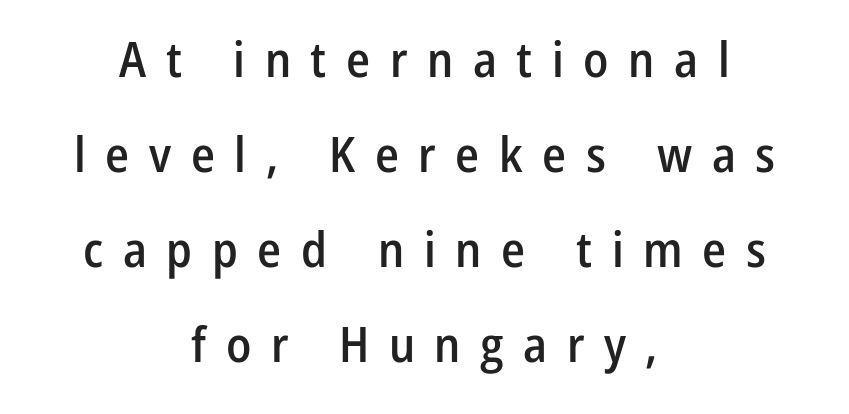
The image shows 49 px semibold, condensed sans-serif type, upright; set centered, loose line spacing (1.94x), unusually wide letter spacing (+0.4 em), not underlined; low stroke contrast and a medium x-height.
